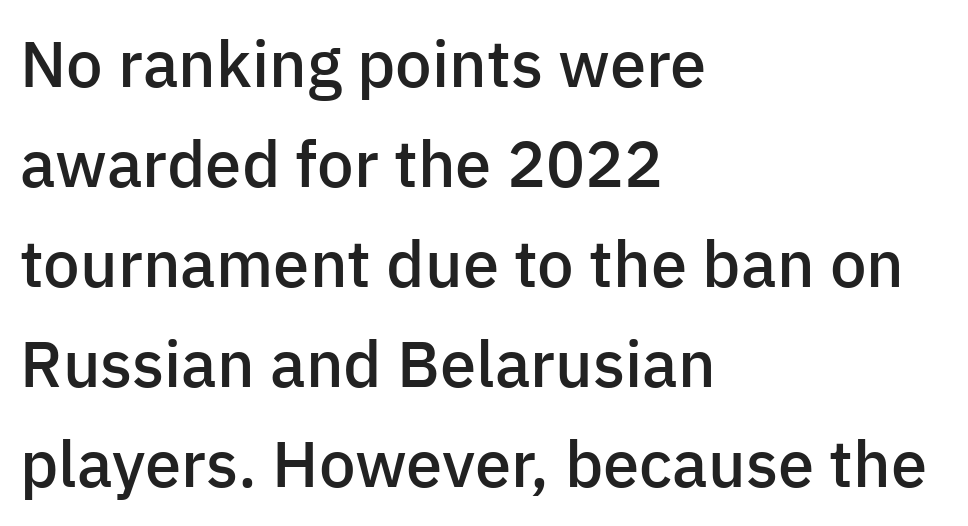
Q: Is the text bold? A: Semi-bold.
Q: Is the text italic (slanted)? A: No, it is upright.
Q: Is the typeface a serif or a sans-serif typeface? A: Sans-serif.
Q: Is the text underlined? A: No.
Q: How is the paragraph aligned? A: Left-aligned.
Q: Is the spacing between letters normal or unusually wide? A: Normal.
Q: Is the spacing between lines tight, normal or loose? A: Normal.
Q: Width (condensed, normal, or wide)? A: Normal.
Q: Stroke contrast? A: Low.
Q: x-height? A: Medium.
Q: Monospaced? A: No.
